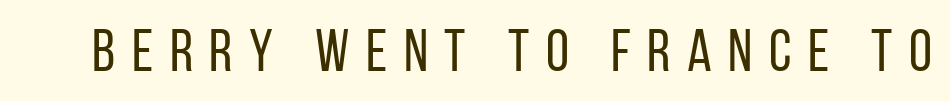
Is there any slant? The stems are plumb. No letter is thick-stroked: the sample isn't bold. The face used here is proportionally spaced, like ordinary book or web type. The glyphs are unaccompanied by any horizontal stroke below them. I'd call this a sans setting — the letters go barefoot. Loose tracking; the words dissolve into strings of separated letters.
